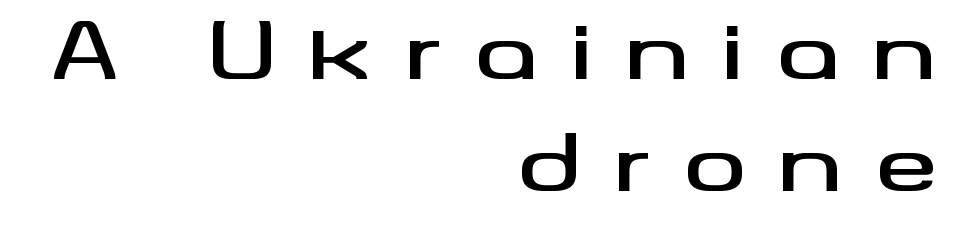
Check where the strokes stop: nothing finishes them off — pure sans. The letters are spread apart with noticeably loose tracking. Spacing verdict: proportional, widths tailored to each character. The typography opts for an upright posture over an oblique one. Horizontal alignment here is rightward, an uncommon choice for prose.
